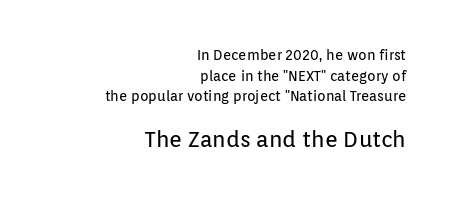
{"italic": "no", "bold": "no", "underline": "no", "align": "right", "line_spacing": "normal", "line_spacing_ratio": 1.47, "letter_spacing": "normal", "letter_spacing_em": 0.0, "larger_block": "second", "size_ratio": 1.57, "glyph_px": 22}
